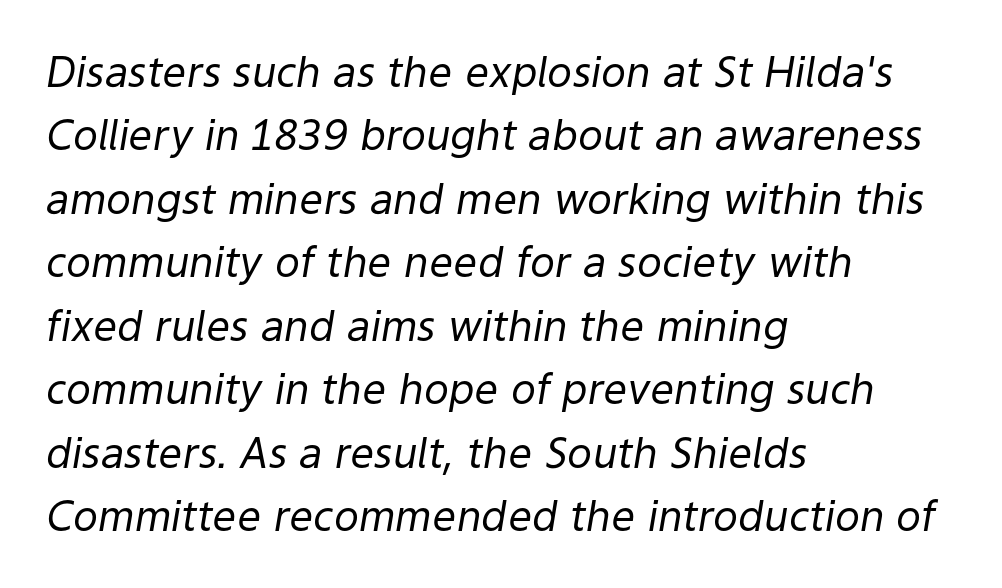
The image shows 42 px regular-weight type, italic (leaning right); set left-aligned, normal line spacing (1.51x), normal letter spacing, not underlined; low stroke contrast and a medium x-height.
